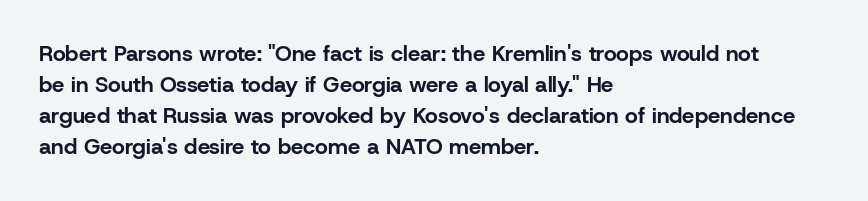
Q: Is the text bold? A: Yes.
Q: Is the text italic (slanted)? A: No, it is upright.
Q: Is the text underlined? A: No.
Q: How is the paragraph aligned? A: Left-aligned.
Q: Is the spacing between letters normal or unusually wide? A: Normal.
Q: Is the spacing between lines tight, normal or loose? A: Normal.
